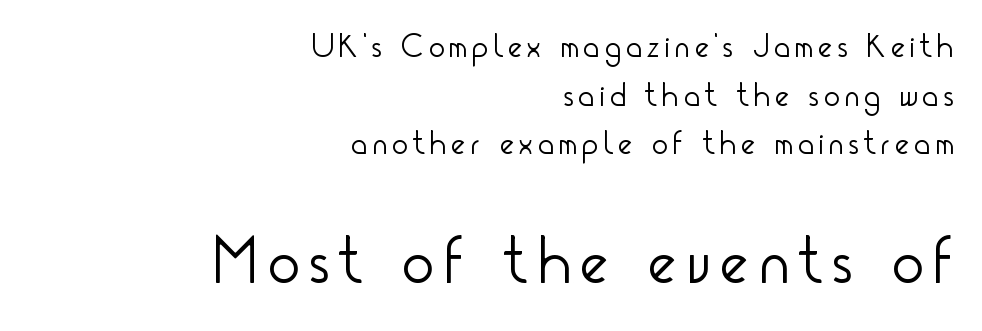
This sample has the flowing, uneven cadence of proportional lettering. The type family on display is of the sans-serif kind. The typeface has the unassuming heft of standard copy or less. Unlike italic type, these characters show no tilt at all.
